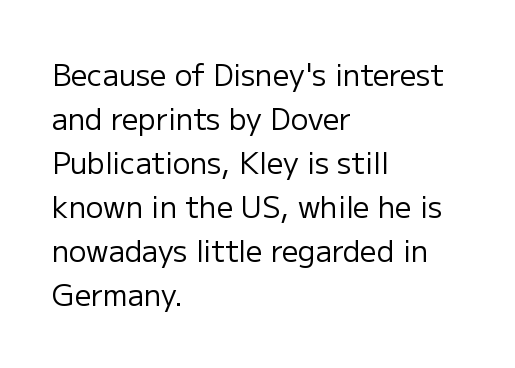
{"serif": "no", "italic": "no", "bold": "no", "weight": "regular", "width": "normal", "stroke_contrast": "low", "x_height": "medium", "monospaced": "no", "underline": "no", "align": "left", "line_spacing": "normal", "line_spacing_ratio": 1.52, "letter_spacing": "normal", "letter_spacing_em": 0.0, "glyph_px": 29}
